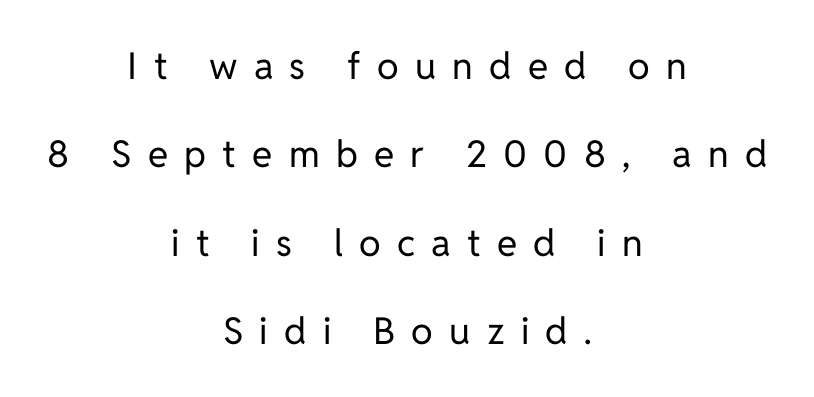
Q: Is the text bold? A: No.
Q: Is the text italic (slanted)? A: No, it is upright.
Q: Is the typeface a serif or a sans-serif typeface? A: Sans-serif.
Q: Is the text underlined? A: No.
Q: How is the paragraph aligned? A: Centered.
Q: Is the spacing between letters normal or unusually wide? A: Unusually wide.
Q: Is the spacing between lines tight, normal or loose? A: Loose.
Q: Width (condensed, normal, or wide)? A: Normal.
Q: Stroke contrast? A: Low.
Q: x-height? A: Medium.
Q: Monospaced? A: No.
